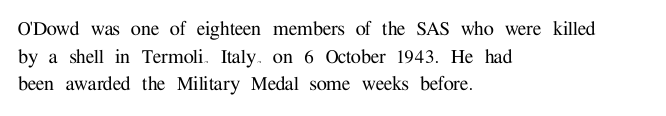
Q: Is the text italic (slanted)? A: No, it is upright.
Q: Is the text underlined? A: No.
Q: How is the paragraph aligned? A: Left-aligned.
Q: Is the spacing between letters normal or unusually wide? A: Normal.
